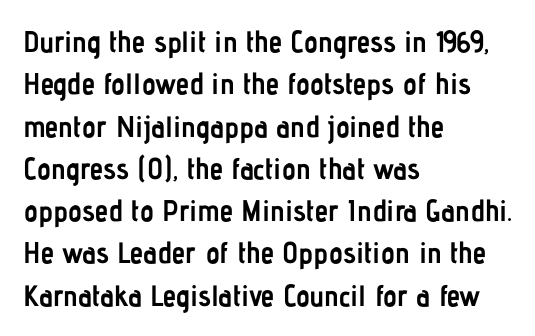
Q: Is the text bold? A: Yes.
Q: Is the text italic (slanted)? A: No, it is upright.
Q: Is the typeface a serif or a sans-serif typeface? A: Sans-serif.
Q: Is the text underlined? A: No.
Q: How is the paragraph aligned? A: Left-aligned.
Q: Is the spacing between letters normal or unusually wide? A: Normal.
Q: Is the spacing between lines tight, normal or loose? A: Normal.
Q: Width (condensed, normal, or wide)? A: Condensed.
Q: Stroke contrast? A: Low.
Q: x-height? A: Medium.
Q: Monospaced? A: No.
